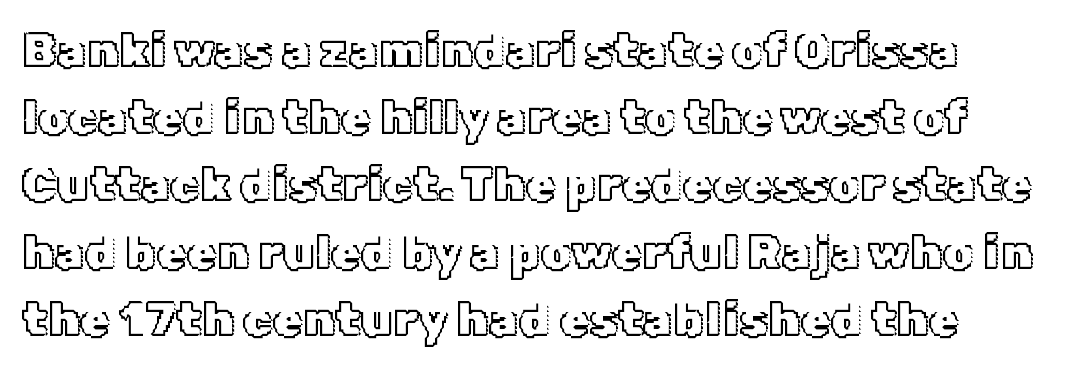
Q: Is the text italic (slanted)? A: No, it is upright.
Q: Is the text underlined? A: No.
Q: Is the spacing between letters normal or unusually wide? A: Normal.
Q: Is the spacing between lines tight, normal or loose? A: Normal.
Q: Width (condensed, normal, or wide)? A: Normal.
Q: x-height? A: Medium.
Q: Monospaced? A: No.
